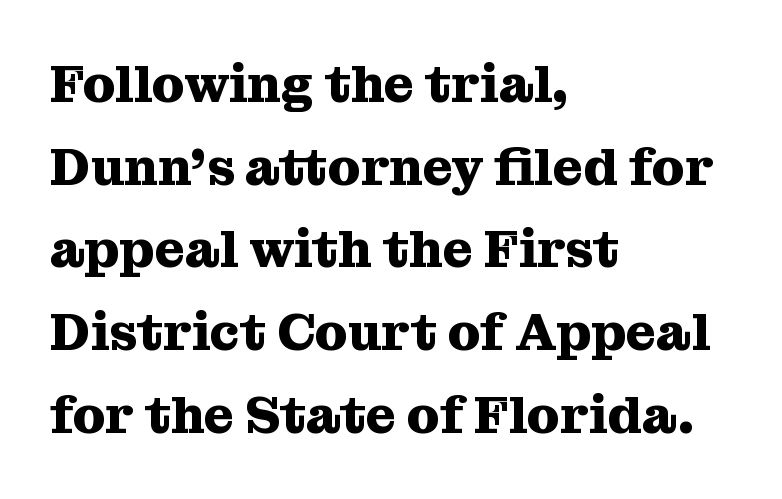
Q: Is the text bold? A: Yes.
Q: Is the text italic (slanted)? A: No, it is upright.
Q: Is the typeface a serif or a sans-serif typeface? A: Serif.
Q: Is the text underlined? A: No.
Q: How is the paragraph aligned? A: Left-aligned.
Q: Is the spacing between letters normal or unusually wide? A: Normal.
Q: Is the spacing between lines tight, normal or loose? A: Normal.
Q: Width (condensed, normal, or wide)? A: Normal.
Q: Stroke contrast? A: Medium.
Q: x-height? A: Medium.
Q: Monospaced? A: No.
